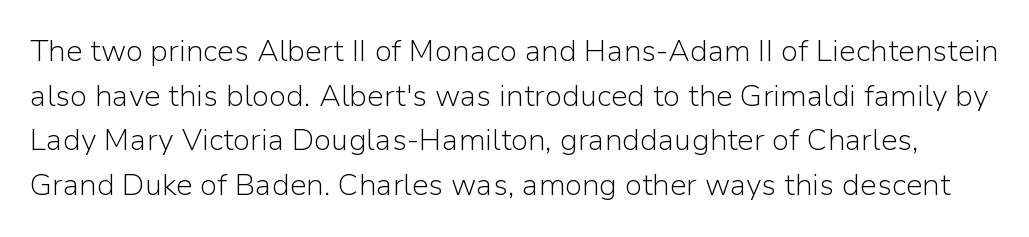
The image shows 30 px light sans-serif type, upright; set normal line spacing (1.49x), normal letter spacing, not underlined; low stroke contrast and a medium x-height.
